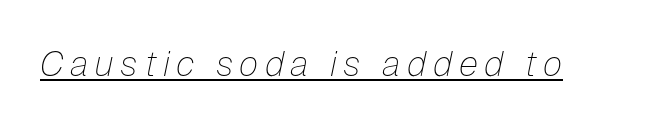
This rendering features underlined lettering. Spacing verdict: proportional, widths tailored to each character. Compared with ordinary roman type, these characters are visibly tilted. The letterforms sit at book weight or below.
